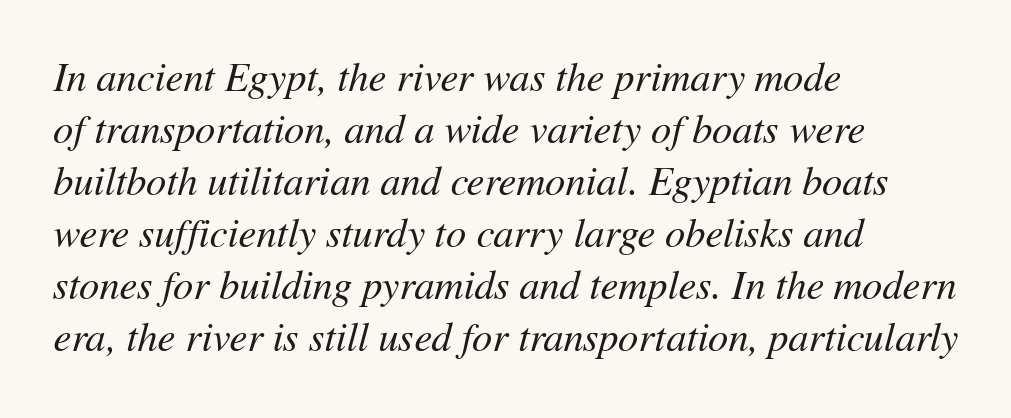
The setting favours the left margin, as ordinary paragraphs usually do. The strip under each line holds only bare page. A typesetter would call this proportional, since set widths differ per character. There's an unmistakable incline to the writing here. This sample keeps an unexceptional amount of space between lines. The typeface has the unassuming heft of standard copy or less.
